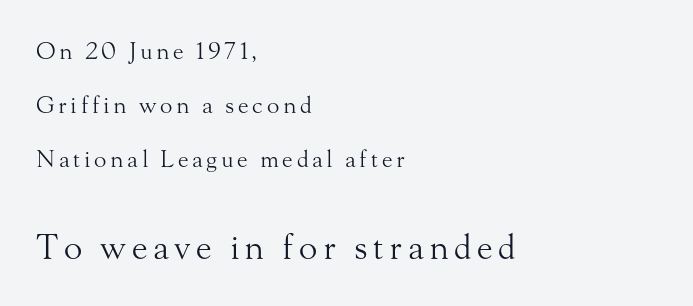
The image shows 34 px light serif type, upright; set left-aligned, loose line spacing (2.35x), not underlined; the second (bottom) block is 1.48x larger; medium stroke contrast and a small x-height.
